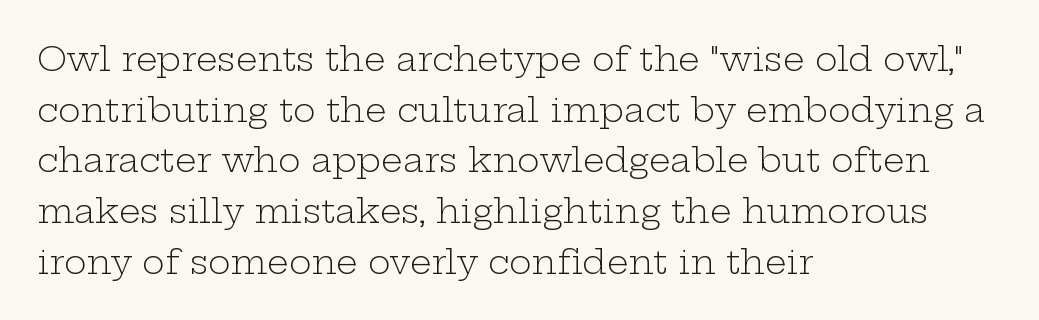
{"serif": "yes", "italic": "no", "bold": "no", "weight": "light", "width": "wide", "stroke_contrast": "low", "x_height": "medium", "monospaced": "no", "underline": "no", "align": "left", "line_spacing": "normal", "line_spacing_ratio": 1.49, "letter_spacing": "normal", "letter_spacing_em": 0.0, "glyph_px": 34}
